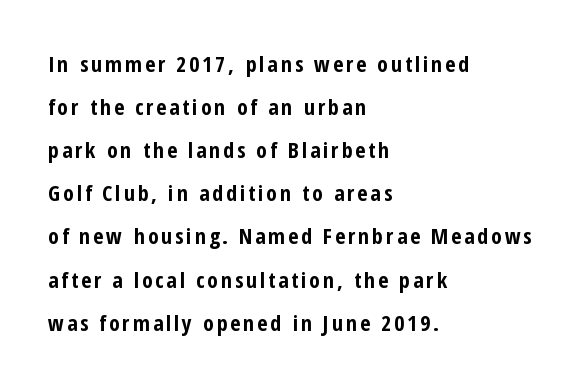
{"italic": "no", "bold": "yes", "underline": "no", "align": "left", "line_spacing": "loose", "line_spacing_ratio": 1.96, "glyph_px": 22}
